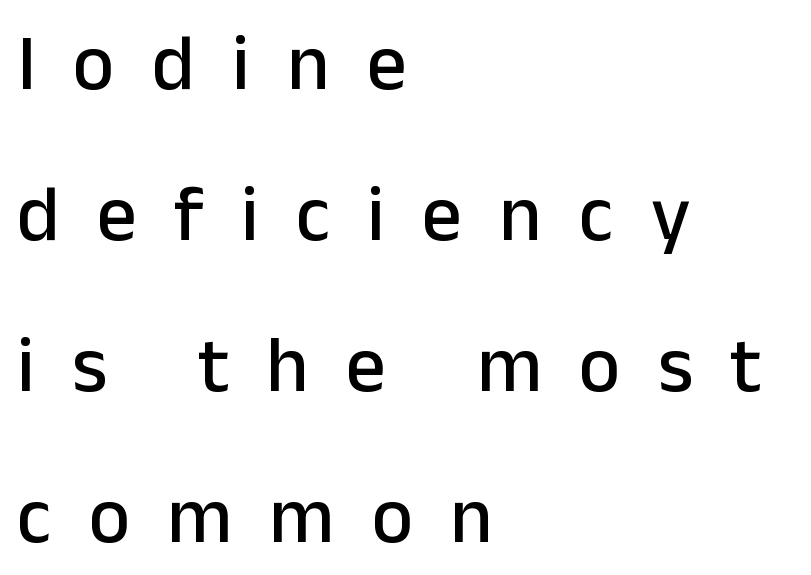
The image shows 79 px sans-serif type, upright; set left-aligned, loose line spacing (1.91x), unusually wide letter spacing (+0.47 em), not underlined; low stroke contrast and a medium x-height.
